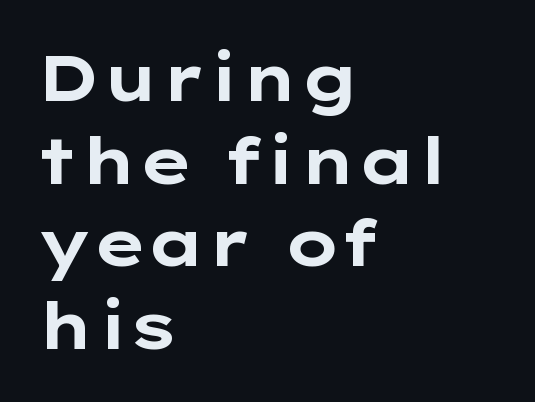
Q: Is the text bold? A: Yes.
Q: Is the text italic (slanted)? A: No, it is upright.
Q: Is the typeface a serif or a sans-serif typeface? A: Sans-serif.
Q: Is the text underlined? A: No.
Q: How is the paragraph aligned? A: Left-aligned.
Q: Is the spacing between letters normal or unusually wide? A: Normal.
Q: Is the spacing between lines tight, normal or loose? A: Normal.
Q: Width (condensed, normal, or wide)? A: Wide.
Q: Stroke contrast? A: Low.
Q: x-height? A: Medium.
Q: Monospaced? A: No.
